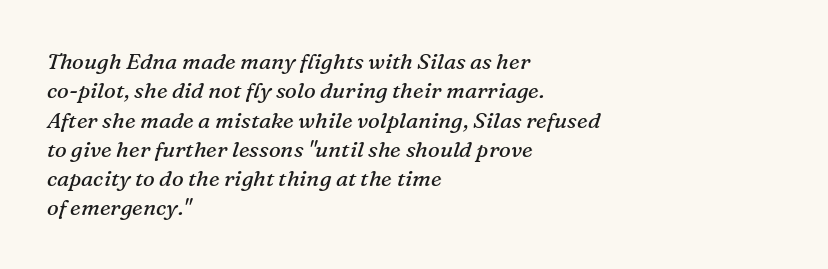
Is the block centered? No — it sits flush against the left margin. Compared with typical body copy, the letter spacing here is the same. Style check: oblique. The baseline area is clear.
